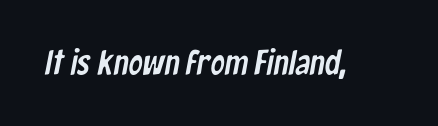
Q: Is the typeface a serif or a sans-serif typeface? A: Sans-serif.
Q: Is the text underlined? A: No.
Q: Is the spacing between letters normal or unusually wide? A: Normal.
Q: Width (condensed, normal, or wide)? A: Condensed.
Q: Stroke contrast? A: Low.
Q: x-height? A: Medium.
Q: Monospaced? A: No.
